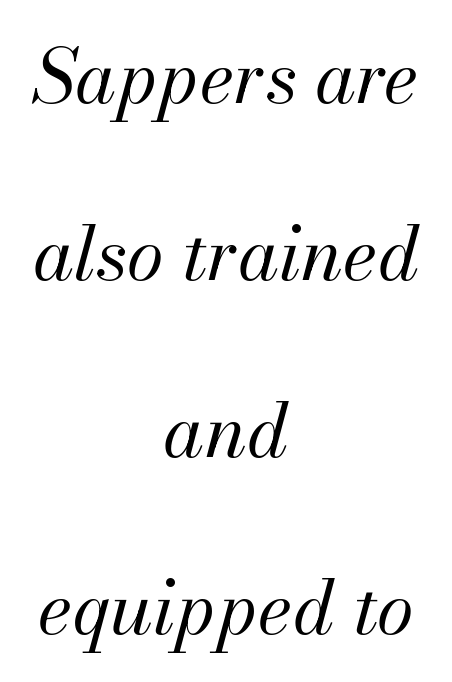
Heaviness? Minimal to ordinary, like unemphasized prose. There is no visible air inserted between adjacent glyphs. Neither beginnings nor endings align; midpoints do. Spacing verdict: proportional, widths tailored to each character. Check the space under the baseline: it is left empty. Leading: increased.
